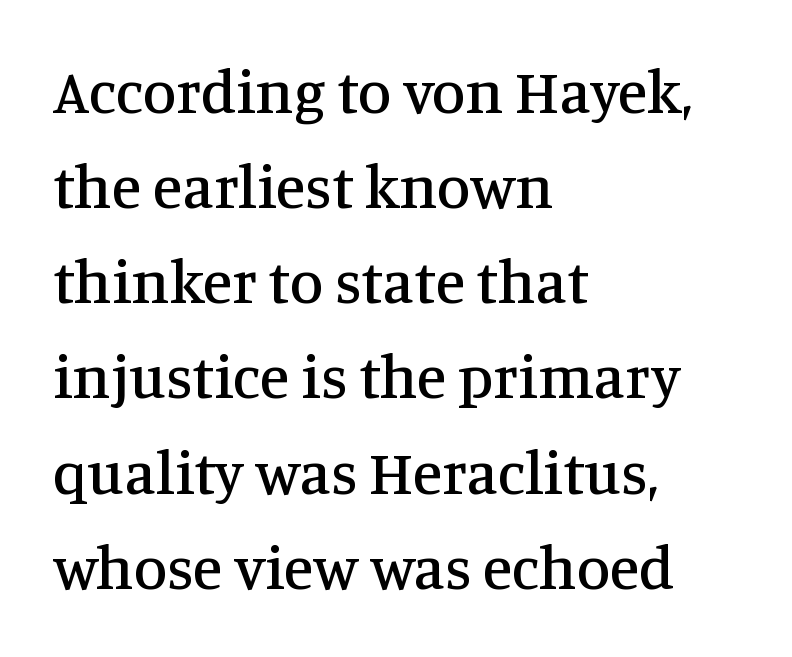
The image shows 61 px serif type, upright; set left-aligned, normal line spacing (1.56x), normal letter spacing, not underlined; medium stroke contrast and a large x-height.
